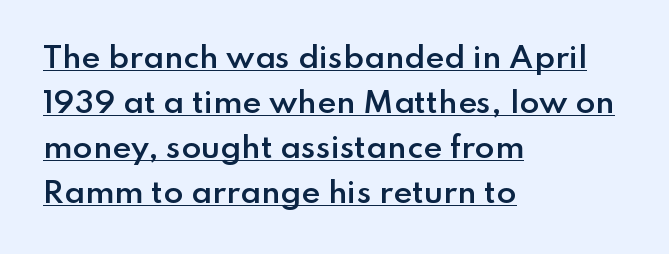
The image shows 29 px semibold sans-serif type, upright; set left-aligned, normal line spacing (1.55x), normal letter spacing, underlined; low stroke contrast and a small x-height.
